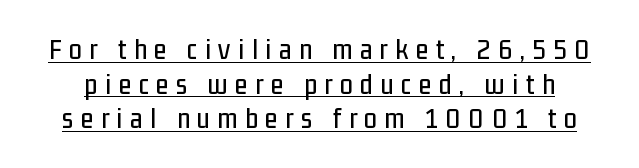
The image shows 29 px condensed sans-serif type, upright; set line spacing 1.19x, unusually wide letter spacing (+0.26 em), underlined; low stroke contrast and a medium x-height.
